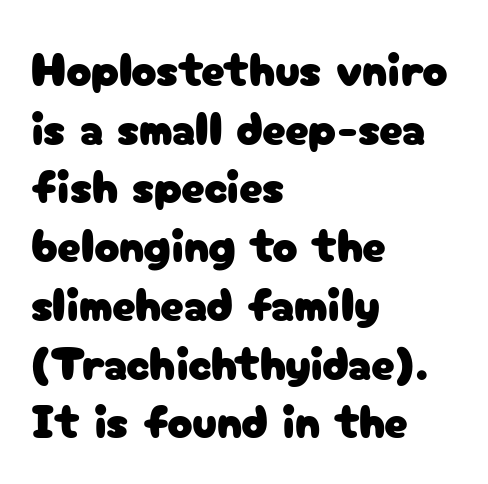
Q: Is the text italic (slanted)? A: No, it is upright.
Q: Is the typeface a serif or a sans-serif typeface? A: Sans-serif.
Q: Is the text underlined? A: No.
Q: How is the paragraph aligned? A: Left-aligned.
Q: Is the spacing between letters normal or unusually wide? A: Normal.
Q: Is the spacing between lines tight, normal or loose? A: Normal.
Q: Width (condensed, normal, or wide)? A: Normal.
Q: Stroke contrast? A: Low.
Q: x-height? A: Medium.
Q: Monospaced? A: No.
